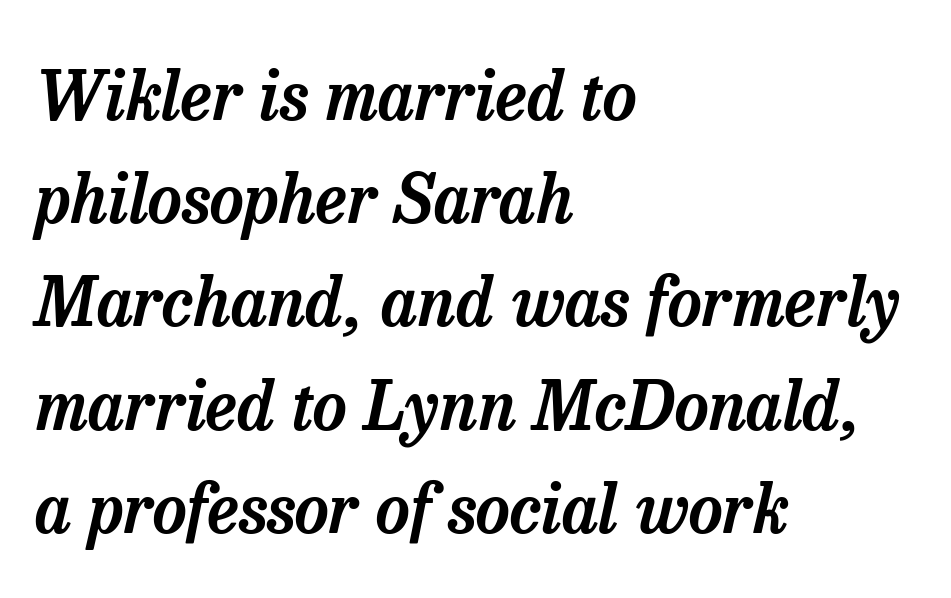
Type style note: has serifs. Is the block centered? No — it sits flush against the left margin. Vertical spacing — default. A typesetter would call this proportional, since set widths differ per character. Characters follow at the spacing the type designer built in. Is the type slanted? Yes — the strokes lean at a clear angle.
